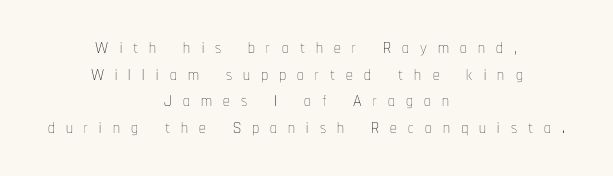
Q: Is the text bold? A: No.
Q: Is the text italic (slanted)? A: No, it is upright.
Q: Is the text underlined? A: No.
Q: How is the paragraph aligned? A: Centered.
Q: Is the spacing between letters normal or unusually wide? A: Unusually wide.
Q: Is the spacing between lines tight, normal or loose? A: Tight.
